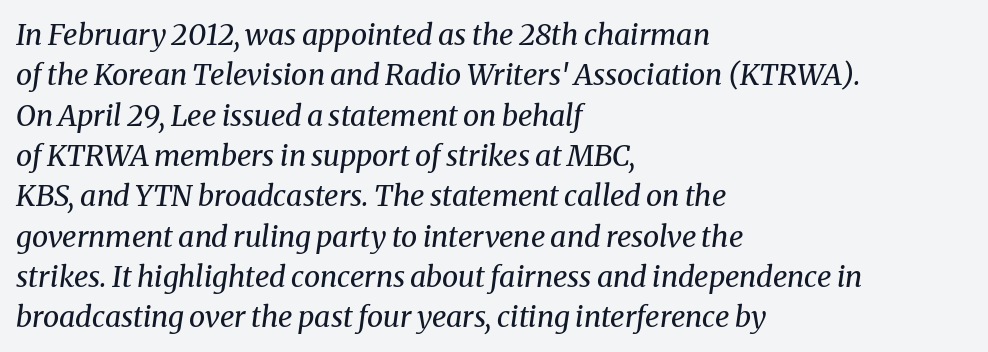
{"serif": "yes", "italic": "yes", "lean": "right", "slant_degrees": 8, "bold": "no", "weight": "regular", "width": "normal", "stroke_contrast": "medium", "x_height": "medium", "monospaced": "no", "underline": "no", "align": "left", "line_spacing": "normal", "line_spacing_ratio": 1.39, "letter_spacing": "normal", "letter_spacing_em": 0.0, "glyph_px": 29}
